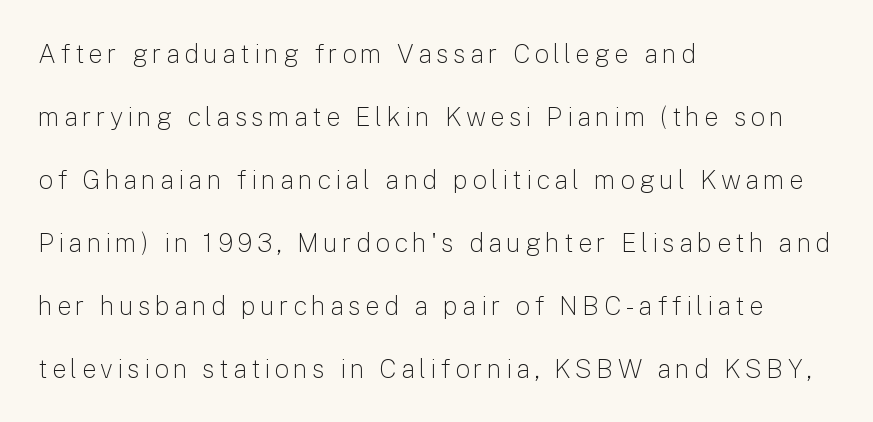
When letters stand straight like this, we call the style roman or upright. Horizontal bands of white between lines are thick stripes. Underline: absent. The typesetting does not lean heavy: it is not bold. The setting favours the left margin, as ordinary paragraphs usually do.
